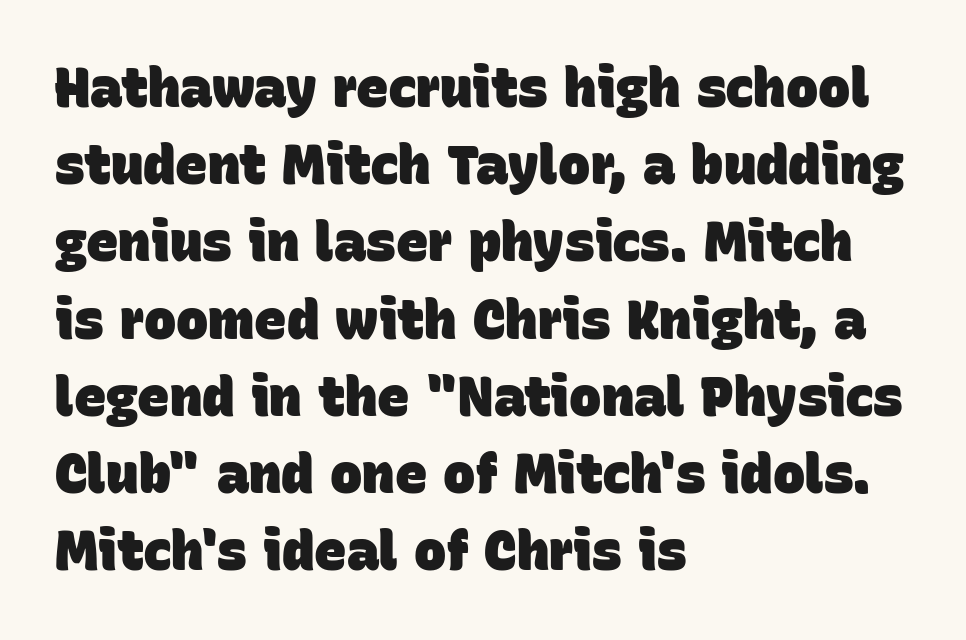
Q: Is the text bold? A: Yes.
Q: Is the typeface a serif or a sans-serif typeface? A: Sans-serif.
Q: Is the text underlined? A: No.
Q: How is the paragraph aligned? A: Left-aligned.
Q: Is the spacing between letters normal or unusually wide? A: Normal.
Q: Is the spacing between lines tight, normal or loose? A: Normal.
Q: Width (condensed, normal, or wide)? A: Normal.
Q: Stroke contrast? A: Low.
Q: x-height? A: Large.
Q: Monospaced? A: No.
